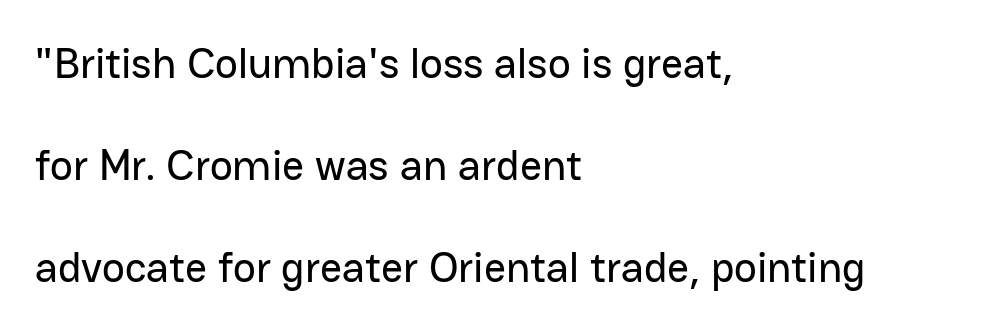
Q: Is the text italic (slanted)? A: No, it is upright.
Q: Is the typeface a serif or a sans-serif typeface? A: Sans-serif.
Q: Is the text underlined? A: No.
Q: How is the paragraph aligned? A: Left-aligned.
Q: Is the spacing between letters normal or unusually wide? A: Normal.
Q: Is the spacing between lines tight, normal or loose? A: Loose.
Q: Width (condensed, normal, or wide)? A: Normal.
Q: Stroke contrast? A: Low.
Q: x-height? A: Medium.
Q: Monospaced? A: No.
